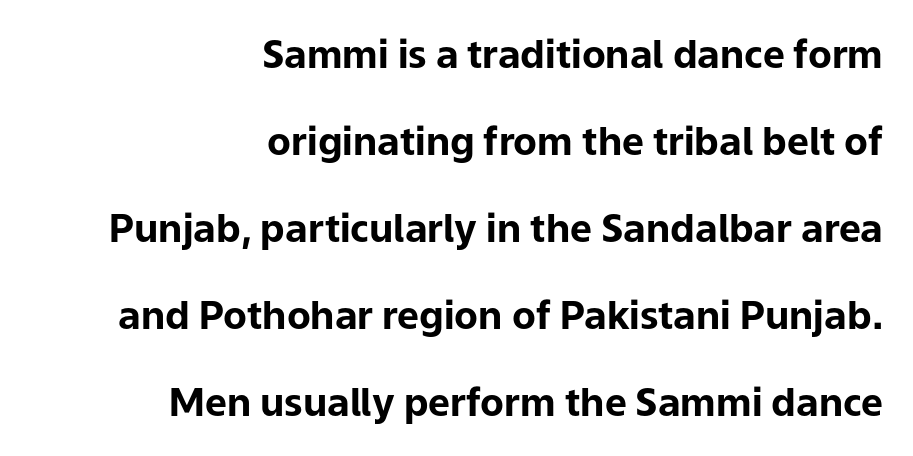
Q: Is the text bold? A: Yes.
Q: Is the text italic (slanted)? A: No, it is upright.
Q: Is the typeface a serif or a sans-serif typeface? A: Sans-serif.
Q: Is the text underlined? A: No.
Q: How is the paragraph aligned? A: Right-aligned.
Q: Is the spacing between letters normal or unusually wide? A: Normal.
Q: Is the spacing between lines tight, normal or loose? A: Loose.
Q: Width (condensed, normal, or wide)? A: Normal.
Q: Stroke contrast? A: Low.
Q: x-height? A: Medium.
Q: Monospaced? A: No.
